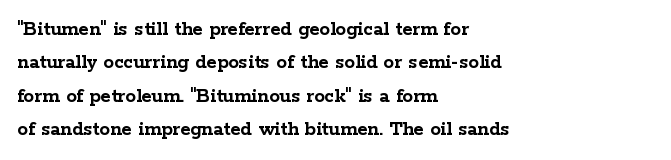
The image shows 21 px bold type, upright; set left-aligned, normal line spacing (1.59x), normal letter spacing, not underlined.
